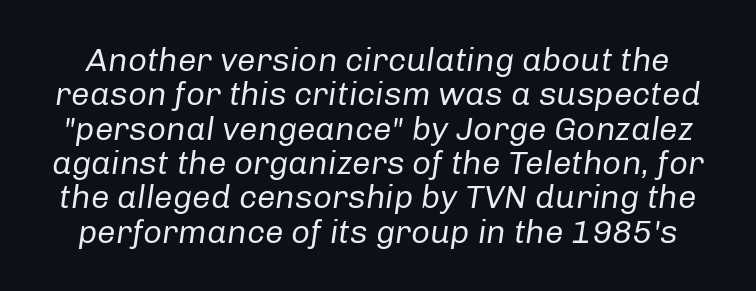
The image shows 33 px regular-weight type, italic (leaning right); set tight line spacing (1.04x), normal letter spacing, not underlined; low stroke contrast and a medium x-height.
